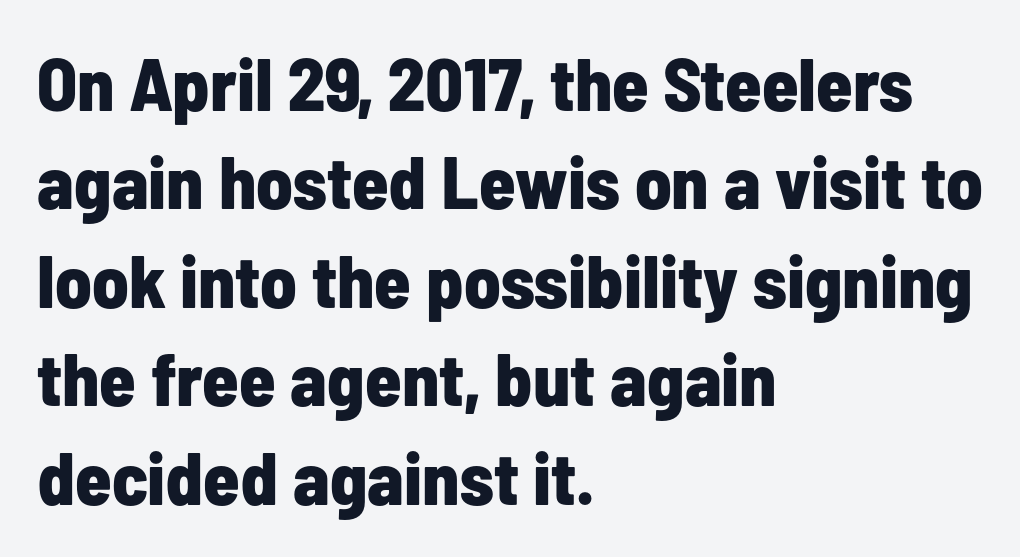
{"serif": "no", "italic": "no", "bold": "yes", "weight": "bold", "width": "condensed", "stroke_contrast": "low", "x_height": "medium", "monospaced": "no", "underline": "no", "align": "left", "line_spacing": "normal", "line_spacing_ratio": 1.33, "letter_spacing": "normal", "letter_spacing_em": 0.0, "glyph_px": 74}
